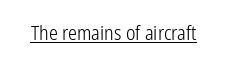
{"italic": "no", "bold": "no", "underline": "yes", "letter_spacing": "normal", "letter_spacing_em": 0.0, "glyph_px": 20}
